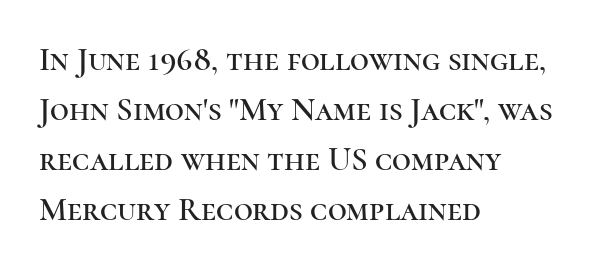
The passage shown is not underscored anywhere. The face used here is seriffed, in the tradition of book romans. Does extra space separate the letters? No, they use regular spacing. The rag falls on the right side of this text block. Compared with typical paragraphs, the rows here are spaced about the same.
